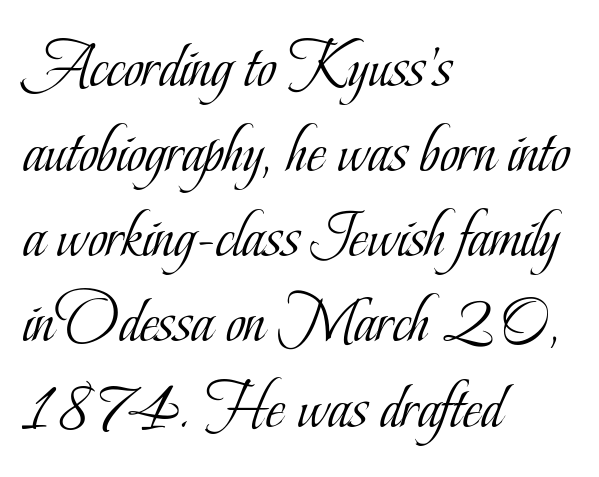
Each new line begins a customary step beneath the previous one. Compared with typical body copy, the letter spacing here is the same. This is serif lettering, the kind often seen in printed books. The rendering uses natural spacing where letterforms have individual widths.
